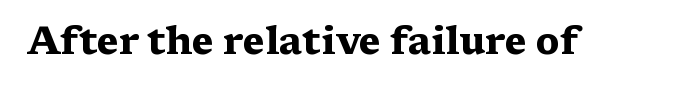
The image shows 38 px heavy, wide serif type, upright; set normal letter spacing, not underlined; medium stroke contrast and a medium x-height.
